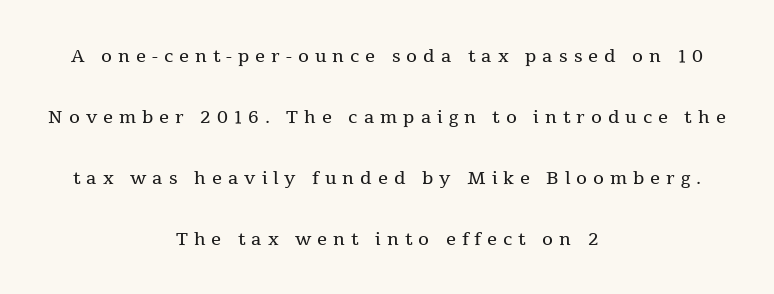
{"italic": "no", "bold": "no", "underline": "no", "align": "center", "line_spacing": "loose", "line_spacing_ratio": 2.44, "letter_spacing": "wide", "letter_spacing_em": 0.24, "glyph_px": 25}
